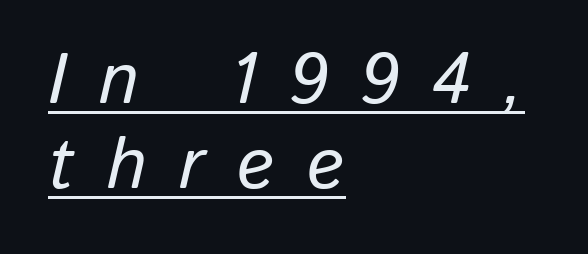
{"italic": "yes", "lean": "right", "slant_degrees": 13, "width": "normal", "stroke_contrast": "low", "x_height": "medium", "monospaced": "no", "underline": "yes", "align": "left", "line_spacing_ratio": 1.18, "letter_spacing": "wide", "letter_spacing_em": 0.45, "glyph_px": 72}
